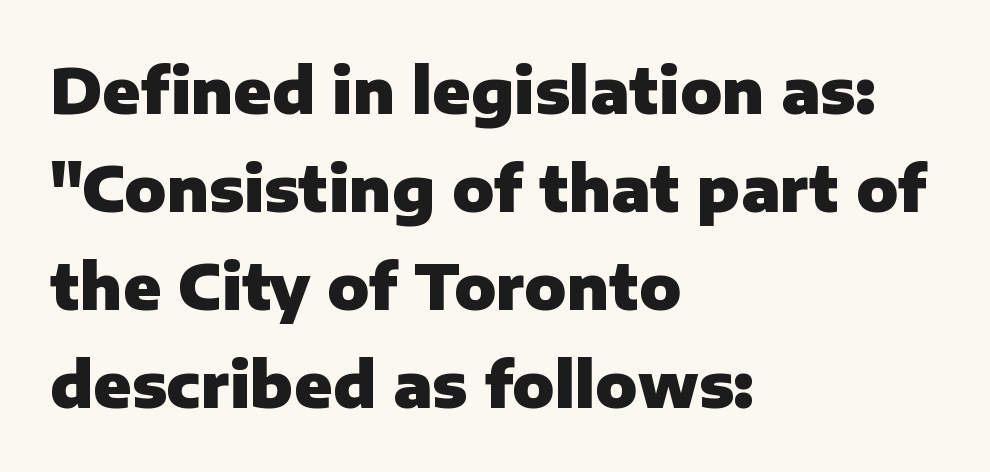
{"serif": "no", "italic": "no", "bold": "yes", "weight": "heavy", "width": "normal", "stroke_contrast": "low", "x_height": "medium", "monospaced": "no", "underline": "no", "align": "left", "line_spacing": "normal", "line_spacing_ratio": 1.58, "letter_spacing": "normal", "letter_spacing_em": 0.0, "glyph_px": 62}
